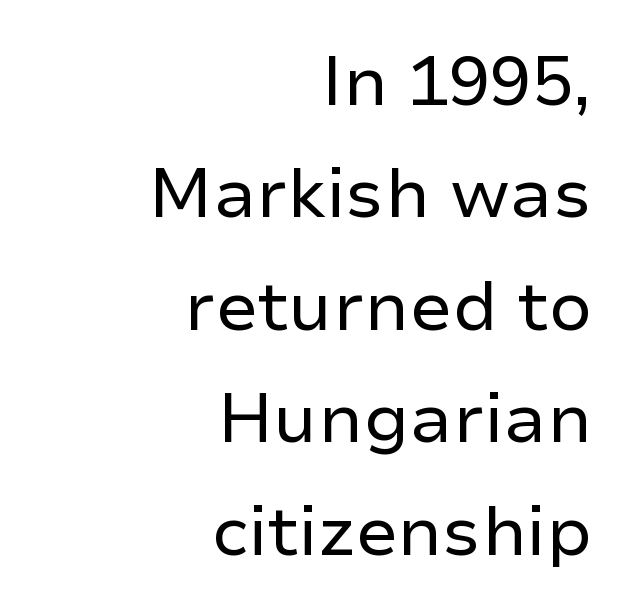
Font category for this specimen: sans-serif. Check the space under the baseline: it is left empty. Notice how descenders clear the ascenders below comfortably — that's standard leading. Reading down the block, your eye finds every line finishing at a fixed right position. Counters stay open thanks to moderate or lighter strokes.
